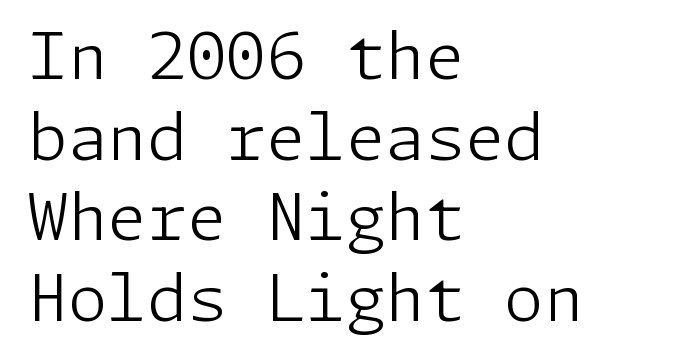
{"serif": "no", "italic": "no", "bold": "no", "weight": "light", "width": "normal", "stroke_contrast": "low", "x_height": "medium", "underline": "no", "align": "left", "line_spacing": "normal", "line_spacing_ratio": 1.26, "letter_spacing": "normal", "letter_spacing_em": 0.0, "glyph_px": 64}
